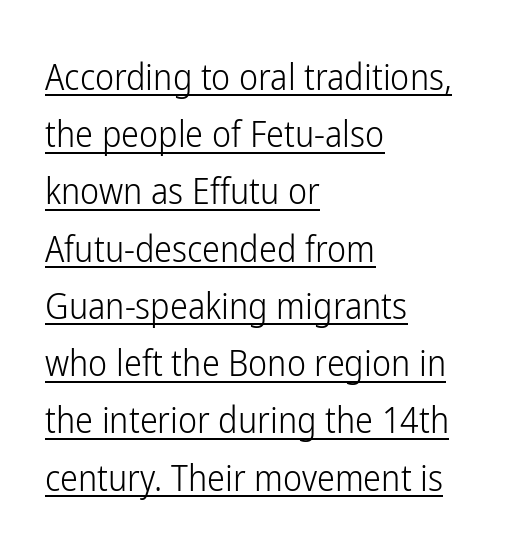
Each letter keeps its own natural width here, so spacing adapts to shape. Look at the tracking — it's just the regular setting, nothing added. You can tell it's not italic because the verticals are truly vertical. The lines are quadded left.
